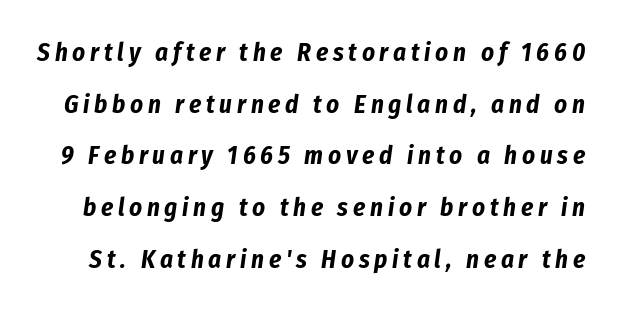
The image shows 25 px bold type, italic (leaning right); set loose line spacing (2.07x), not underlined.
